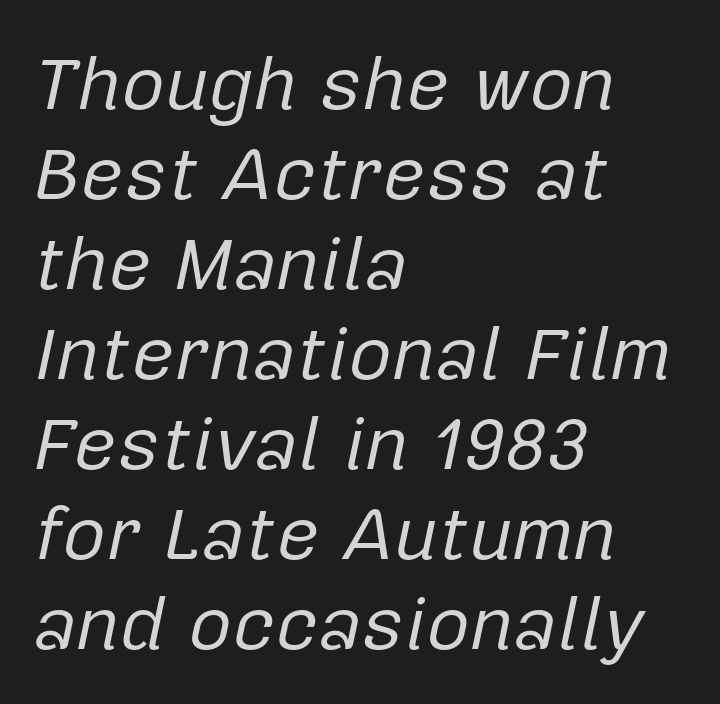
Q: Is the text bold? A: No.
Q: Is the text italic (slanted)? A: Yes, it leans right by about 12 degrees.
Q: Is the text underlined? A: No.
Q: How is the paragraph aligned? A: Left-aligned.
Q: Is the spacing between letters normal or unusually wide? A: Normal.
Q: Width (condensed, normal, or wide)? A: Normal.
Q: Stroke contrast? A: Low.
Q: x-height? A: Medium.
Q: Monospaced? A: No.
